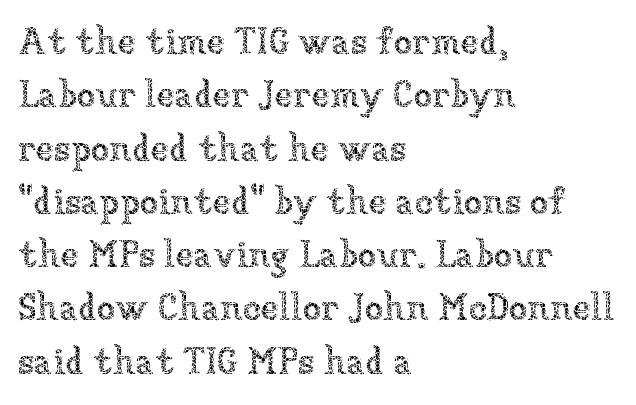
Q: Is the text bold? A: No.
Q: Is the text italic (slanted)? A: No, it is upright.
Q: Is the text underlined? A: No.
Q: How is the paragraph aligned? A: Left-aligned.
Q: Is the spacing between letters normal or unusually wide? A: Normal.
Q: Is the spacing between lines tight, normal or loose? A: Normal.
Q: Width (condensed, normal, or wide)? A: Normal.
Q: Stroke contrast? A: Low.
Q: x-height? A: Medium.
Q: Monospaced? A: No.
